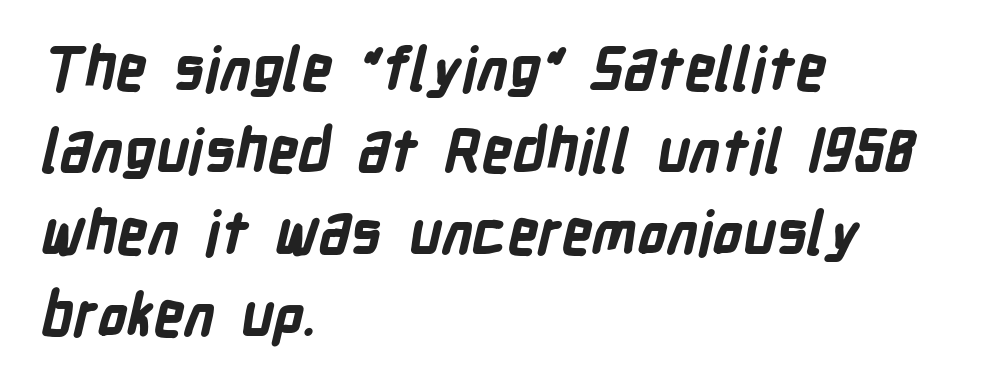
{"serif": "no", "bold": "yes", "weight": "bold", "width": "condensed", "stroke_contrast": "low", "x_height": "medium", "monospaced": "no", "underline": "no", "align": "left", "line_spacing": "normal", "line_spacing_ratio": 1.39, "letter_spacing": "normal", "letter_spacing_em": 0.0, "glyph_px": 59}
